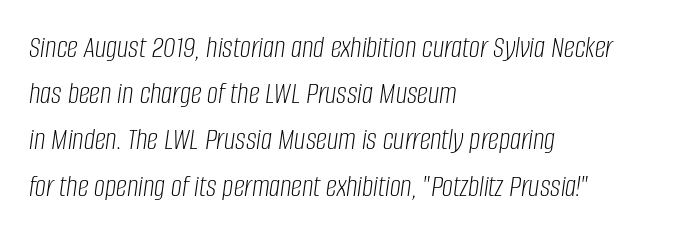
{"italic": "yes", "lean": "right", "slant_degrees": 8, "bold": "no", "weight": "light", "width": "condensed", "stroke_contrast": "low", "x_height": "large", "monospaced": "no", "underline": "no", "align": "left", "line_spacing": "normal", "line_spacing_ratio": 1.49, "letter_spacing": "normal", "letter_spacing_em": 0.0, "glyph_px": 31}
